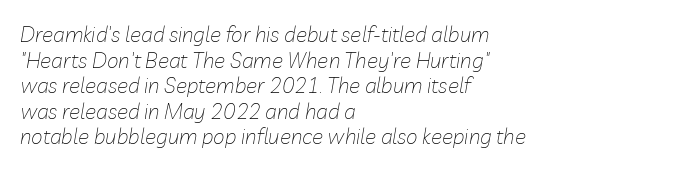
The image shows 21 px text type, italic (leaning right); set left-aligned, line spacing 1.22x, normal letter spacing, not underlined.
